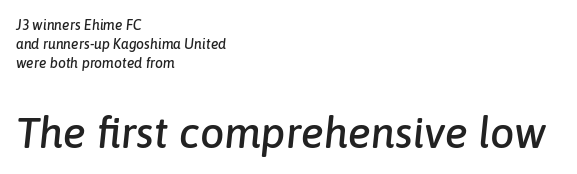
Proportional: the letters do not fall into vertical columns. Whoever set this made the second block the dominant, larger element. Clear beneath every line of the passage. One-word summary of the alignment: left.
